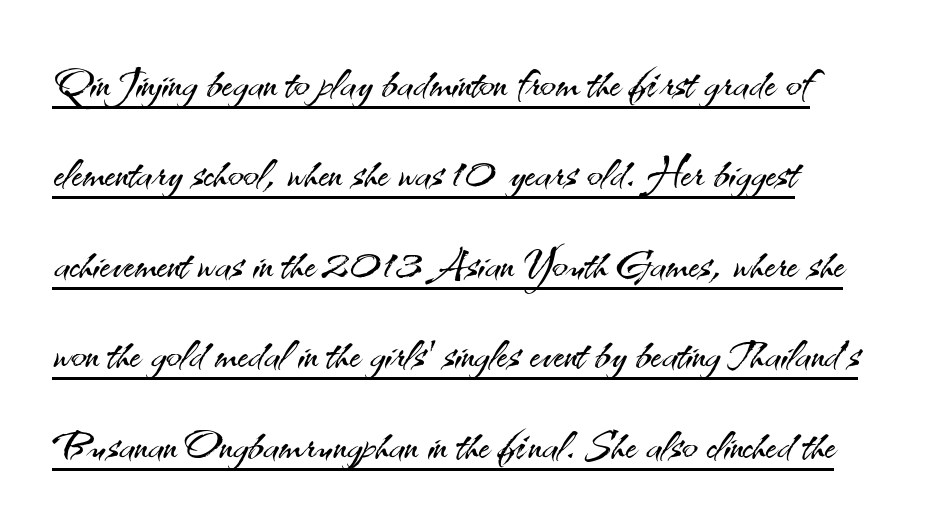
The face used here is proportionally spaced, like ordinary book or web type. Check where the strokes stop: nothing finishes them off — pure sans. The ragged edge is on the right, which tells us the setting is flush left. The cut favours lightness, reaching ordinary text weight at its darkest.
